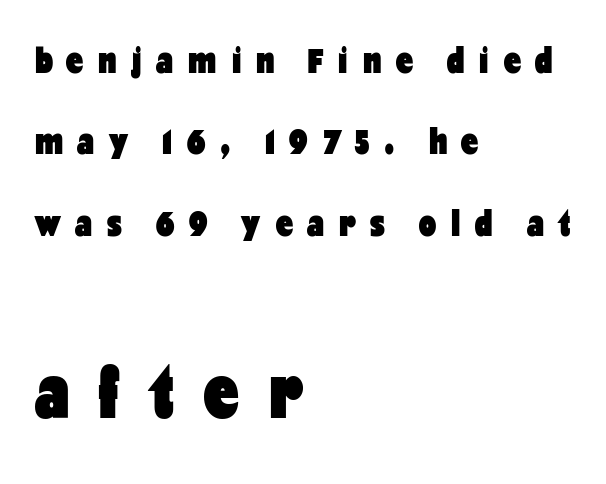
{"serif": "no", "italic": "no", "bold": "yes", "weight": "heavy", "width": "condensed", "stroke_contrast": "low", "x_height": "medium", "monospaced": "no", "underline": "no", "align": "left", "line_spacing": "loose", "line_spacing_ratio": 2.14, "letter_spacing": "wide", "letter_spacing_em": 0.39, "larger_block": "second", "size_ratio": 2.03, "glyph_px": 77}
